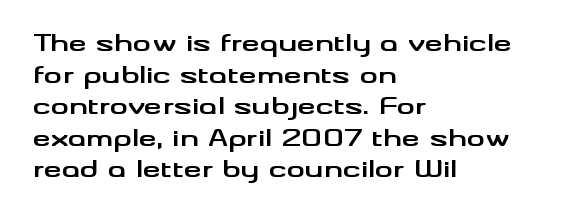
Q: Is the text bold? A: Yes.
Q: Is the text italic (slanted)? A: No, it is upright.
Q: Is the text underlined? A: No.
Q: How is the paragraph aligned? A: Left-aligned.
Q: Is the spacing between letters normal or unusually wide? A: Normal.
Q: Is the spacing between lines tight, normal or loose? A: Normal.
